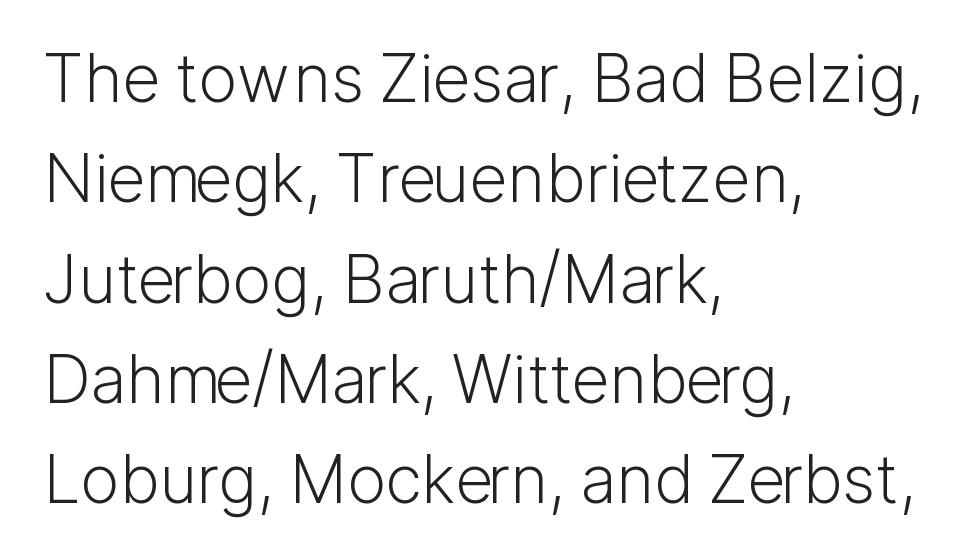
Caption: multi-line text, flush left, ragged right. Stems here are at most as thick as an everyday book face. Each letter's strokes conclude bluntly, with no projecting serifs. Summary of vertical rhythm: regular, with standard interline spacing.
